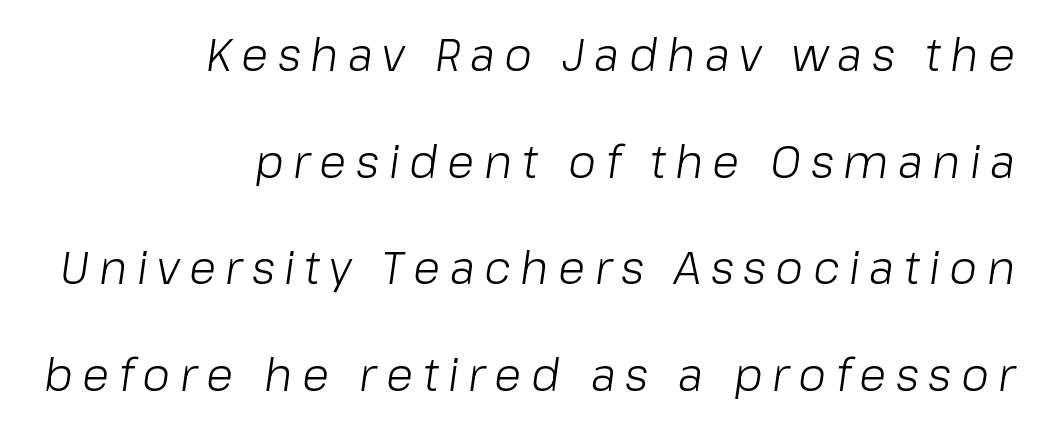
{"italic": "yes", "lean": "right", "slant_degrees": 8, "bold": "no", "weight": "light", "width": "normal", "stroke_contrast": "low", "x_height": "medium", "monospaced": "no", "underline": "no", "align": "right", "line_spacing": "loose", "line_spacing_ratio": 2.37, "letter_spacing": "wide", "letter_spacing_em": 0.21, "glyph_px": 45}
